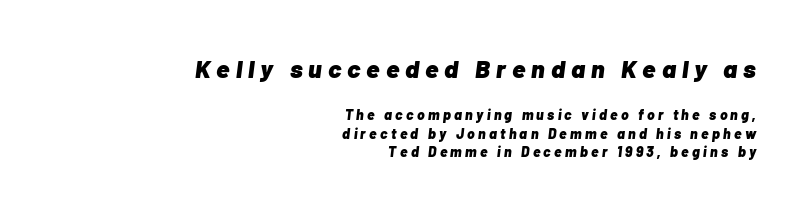
Q: Is the text bold? A: Yes.
Q: Is the text italic (slanted)? A: Yes, it leans right by about 7 degrees.
Q: Is the text underlined? A: No.
Q: How is the paragraph aligned? A: Right-aligned.
Q: Is the spacing between letters normal or unusually wide? A: Unusually wide.
Q: Is the spacing between lines tight, normal or loose? A: Normal.
Q: Which block of text is set in a larger size, the first (top) or the second (bottom)? A: The first (top) one.
